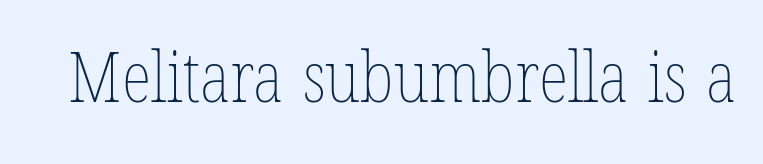
Is the stroke heavy? The answer is a plain regular-or-lighter. You could not count columns in this text — the font is proportionally spaced. Letters rest on an invisible, unmarked baseline. You could call the tracking neutral — neither tight nor loose.
